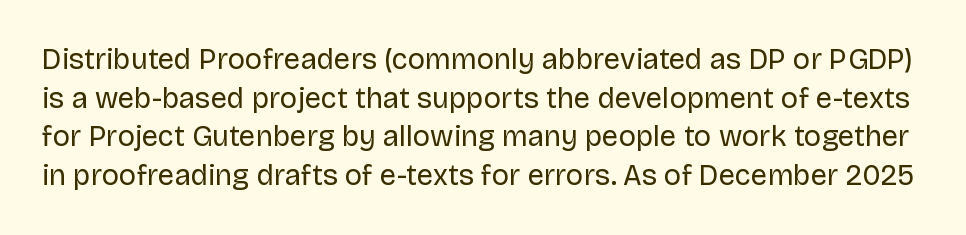
{"serif": "no", "italic": "no", "bold": "no", "weight": "regular", "width": "normal", "stroke_contrast": "low", "x_height": "large", "monospaced": "no", "underline": "no", "line_spacing": "normal", "line_spacing_ratio": 1.33, "letter_spacing": "normal", "letter_spacing_em": 0.0, "glyph_px": 29}
